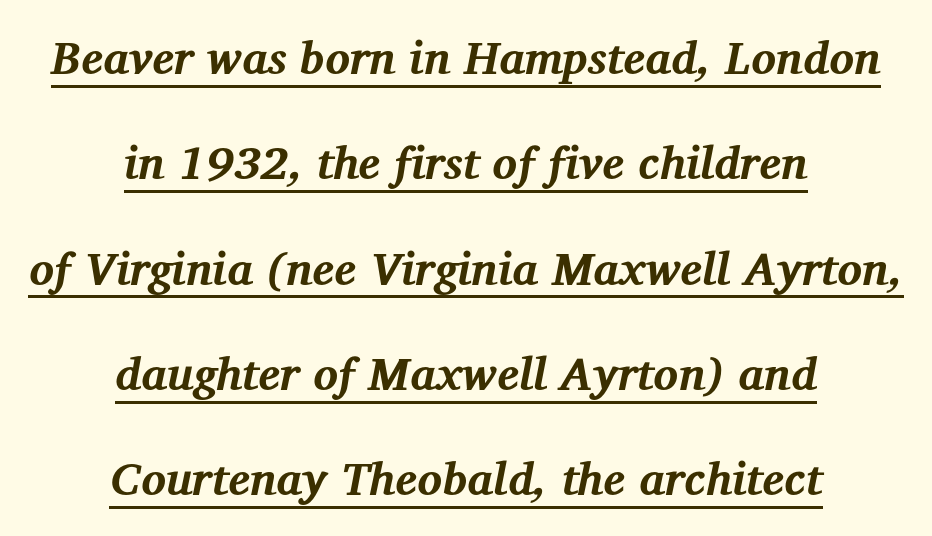
The image shows 46 px bold serif type, italic (leaning right); set centered, loose line spacing (2.29x), normal letter spacing, underlined; medium stroke contrast and a medium x-height.
